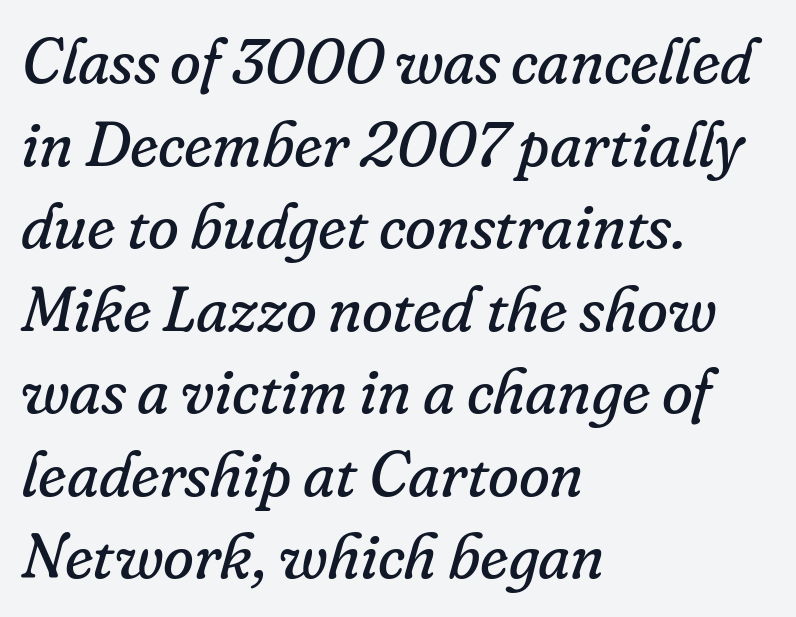
The image shows 63 px regular-weight serif type, italic (leaning right); set left-aligned, normal line spacing (1.31x), normal letter spacing, not underlined; low stroke contrast and a small x-height.
